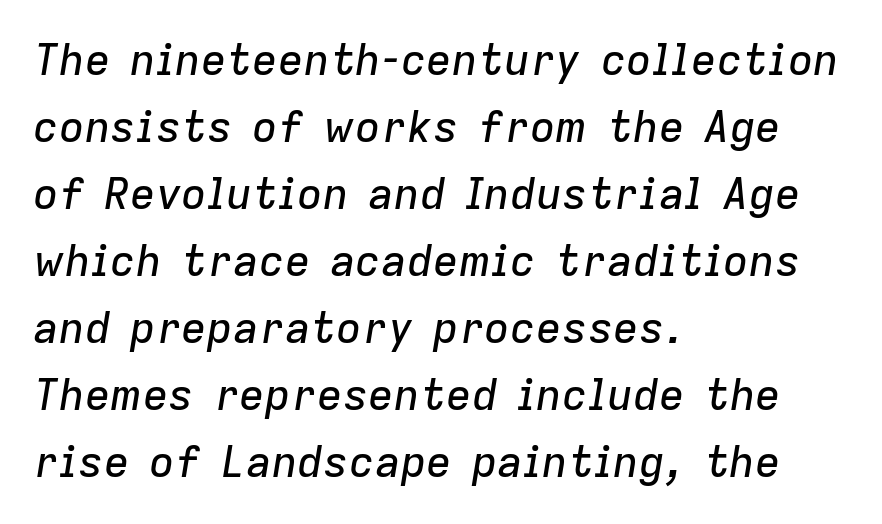
Q: Is the text italic (slanted)? A: Yes, it leans right by about 9 degrees.
Q: Is the text underlined? A: No.
Q: How is the paragraph aligned? A: Left-aligned.
Q: Is the spacing between letters normal or unusually wide? A: Normal.
Q: Is the spacing between lines tight, normal or loose? A: Normal.
Q: Width (condensed, normal, or wide)? A: Normal.
Q: Stroke contrast? A: Low.
Q: x-height? A: Medium.
Q: Monospaced? A: No.
